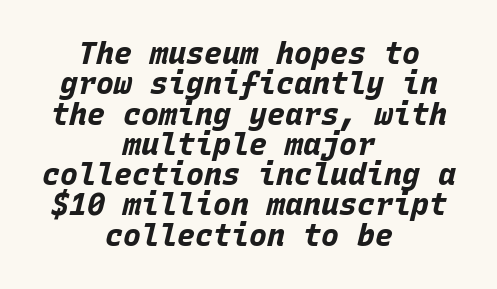
{"italic": "yes", "lean": "right", "slant_degrees": 15, "bold": "yes", "weight": "bold", "width": "normal", "stroke_contrast": "low", "x_height": "large", "monospaced": "yes", "underline": "no", "align": "center", "line_spacing": "tight", "line_spacing_ratio": 1.01, "letter_spacing": "normal", "letter_spacing_em": 0.0, "glyph_px": 30}
